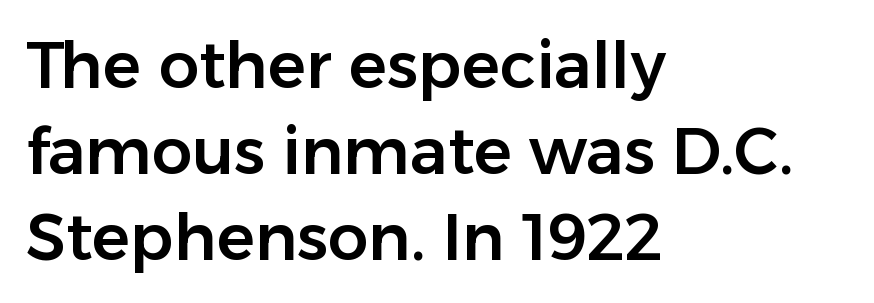
The image shows 64 px sans-serif type, upright; set left-aligned, normal line spacing (1.34x), normal letter spacing, not underlined; low stroke contrast and a medium x-height.
